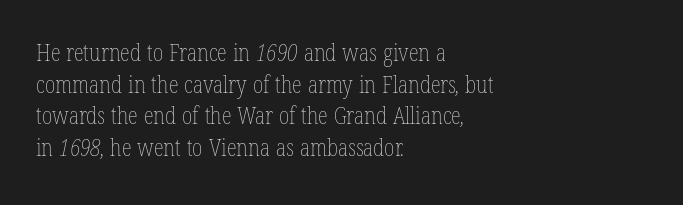
The image shows 23 px text type; set left-aligned, normal line spacing (1.38x), normal letter spacing, not underlined.
